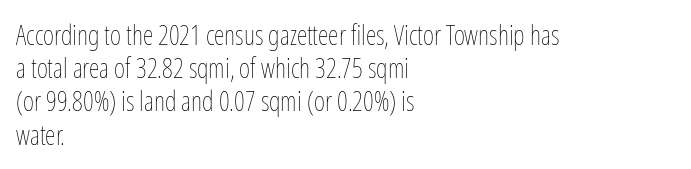
Q: Is the text bold? A: No.
Q: Is the text italic (slanted)? A: No, it is upright.
Q: Is the text underlined? A: No.
Q: How is the paragraph aligned? A: Left-aligned.
Q: Is the spacing between letters normal or unusually wide? A: Normal.
